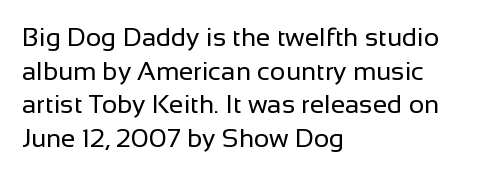
Interline gaps are of average width in this sample. In terms of posture, this sample is upright. Teacher's note: observe the even left margin — that is flush-left alignment. The cut favours lightness, reaching ordinary text weight at its darkest.
